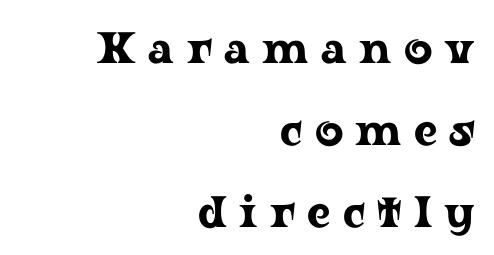
The image shows 44 px wide serif type, upright; set right-aligned, line spacing 1.86x, unusually wide letter spacing (+0.28 em), not underlined; low stroke contrast and a medium x-height.
